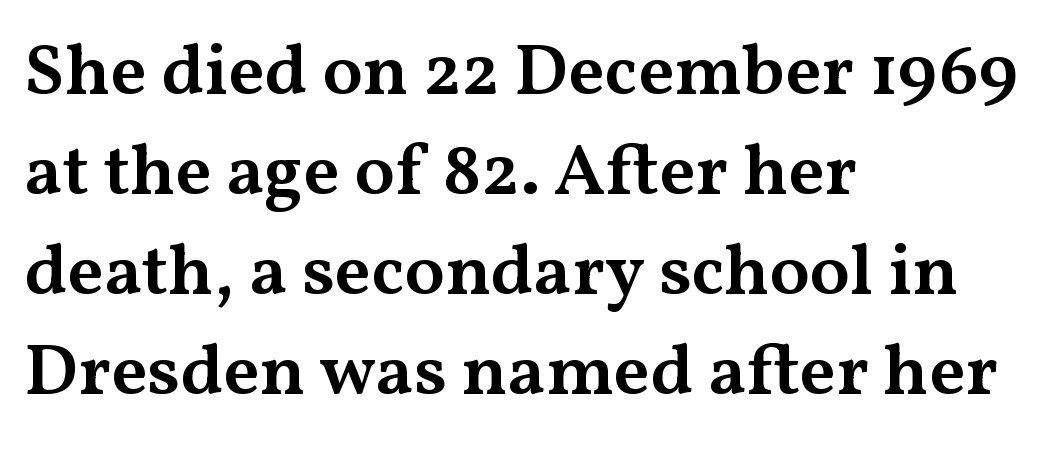
{"serif": "yes", "italic": "no", "bold": "semi", "weight": "semibold", "width": "wide", "stroke_contrast": "medium", "x_height": "medium", "monospaced": "no", "underline": "no", "align": "left", "line_spacing": "normal", "line_spacing_ratio": 1.37, "letter_spacing": "normal", "letter_spacing_em": 0.0, "glyph_px": 73}
